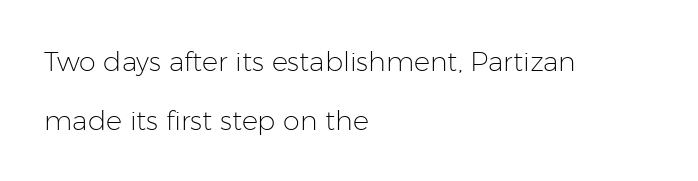
The type sits square on the baseline with zero lean. Does the leading feel generous? Absolutely, it's lavish. The words here are not underlined. The typesetter chose a ragged-right arrangement here. The cut favours lightness, reaching ordinary text weight at its darkest. There is no visible air inserted between adjacent glyphs.
